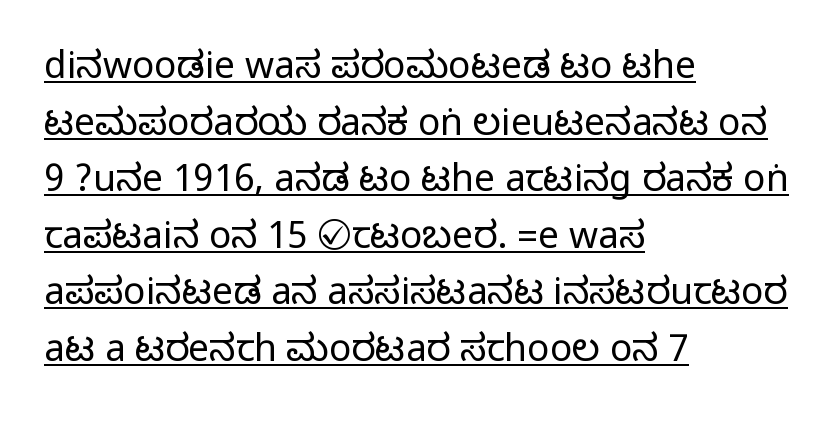
Q: Is the text italic (slanted)? A: No, it is upright.
Q: Is the typeface a serif or a sans-serif typeface? A: Sans-serif.
Q: Is the text underlined? A: Yes.
Q: How is the paragraph aligned? A: Left-aligned.
Q: Is the spacing between letters normal or unusually wide? A: Normal.
Q: Is the spacing between lines tight, normal or loose? A: Normal.
Q: Width (condensed, normal, or wide)? A: Condensed.
Q: Stroke contrast? A: Medium.
Q: Monospaced? A: No.
